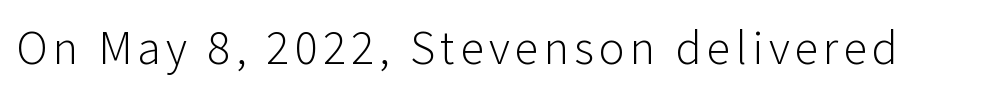
The image shows 48 px light sans-serif type, upright; set not underlined; low stroke contrast and a medium x-height.
